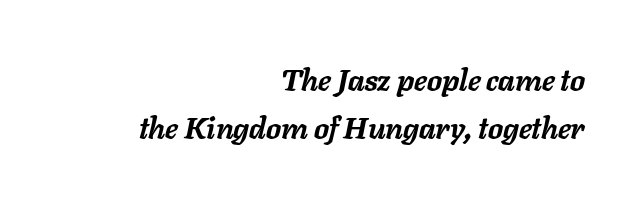
Layout note: lines flush right. No extra tracking has been applied to these lines. These lines carry a lot of weight — the face is fully bold. A clean baseline with only descenders dipping below it.
